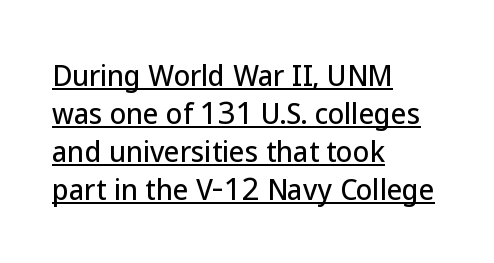
The image shows 27 px text type, upright; set left-aligned, normal line spacing (1.41x), normal letter spacing, underlined.
